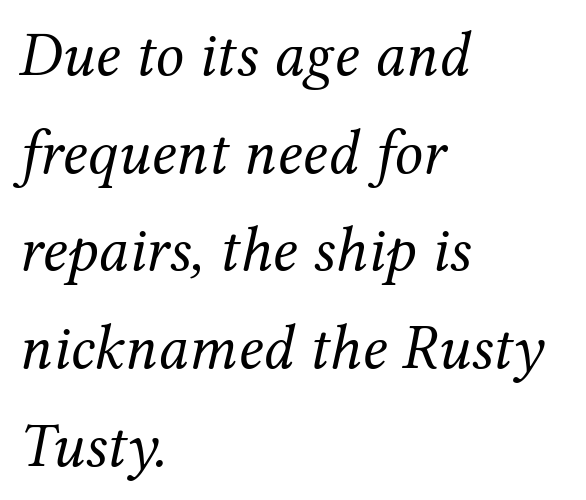
Q: Is the text bold? A: No.
Q: Is the text italic (slanted)? A: Yes, it leans right by about 12 degrees.
Q: Is the typeface a serif or a sans-serif typeface? A: Serif.
Q: Is the text underlined? A: No.
Q: How is the paragraph aligned? A: Left-aligned.
Q: Is the spacing between letters normal or unusually wide? A: Normal.
Q: Is the spacing between lines tight, normal or loose? A: Normal.
Q: Width (condensed, normal, or wide)? A: Normal.
Q: Stroke contrast? A: Medium.
Q: x-height? A: Medium.
Q: Monospaced? A: No.
